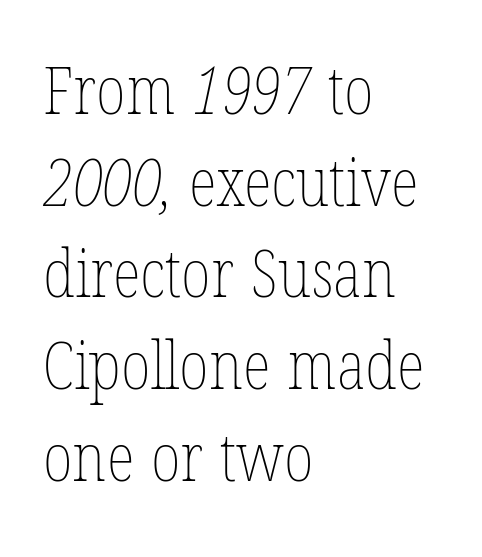
Q: Is the text bold? A: No.
Q: Is the text underlined? A: No.
Q: How is the paragraph aligned? A: Left-aligned.
Q: Is the spacing between letters normal or unusually wide? A: Normal.
Q: Is the spacing between lines tight, normal or loose? A: Normal.
Q: Width (condensed, normal, or wide)? A: Condensed.
Q: Stroke contrast? A: Low.
Q: x-height? A: Medium.
Q: Monospaced? A: No.
